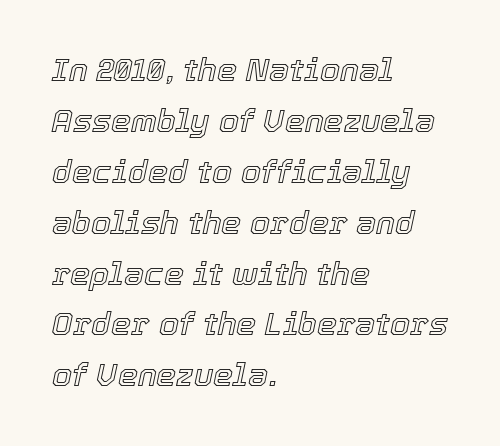
{"italic": "yes", "lean": "right", "slant_degrees": 12, "width": "normal", "x_height": "medium", "monospaced": "no", "underline": "no", "align": "left", "line_spacing": "normal", "line_spacing_ratio": 1.59, "letter_spacing": "normal", "letter_spacing_em": 0.0, "glyph_px": 32}
